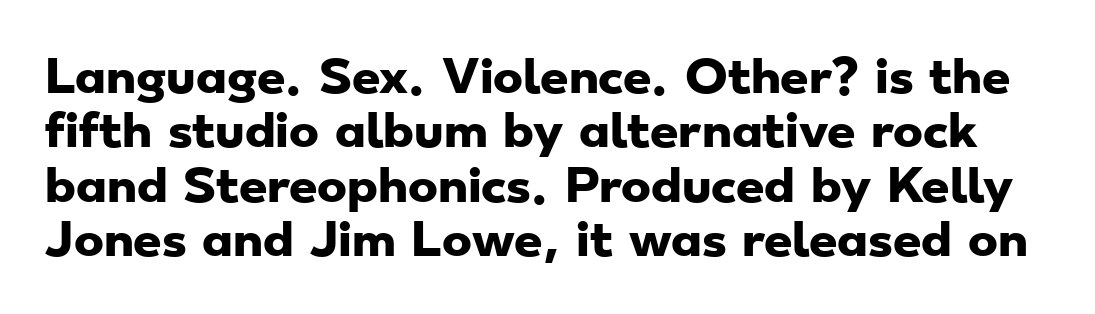
The image shows 45 px heavy, wide sans-serif type; set line spacing 1.21x, normal letter spacing, not underlined; low stroke contrast and a small x-height.
